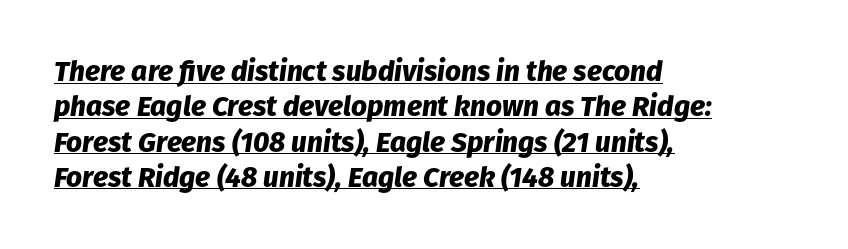
The image shows 28 px heavy type, italic (leaning right); set left-aligned, normal line spacing (1.26x), normal letter spacing, underlined; low stroke contrast and a medium x-height.
